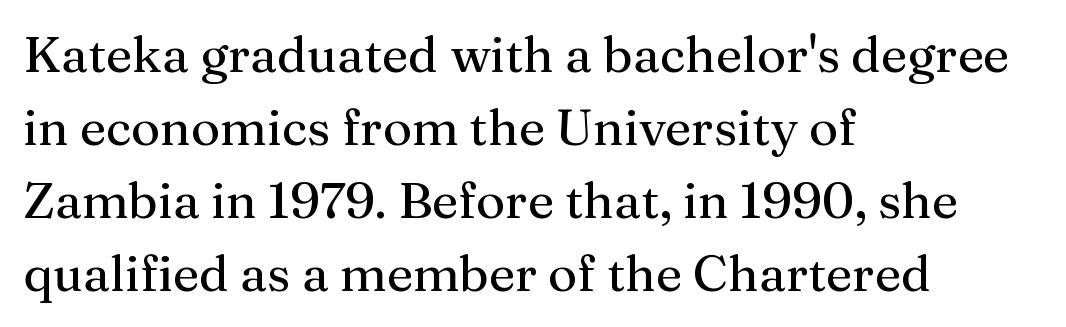
The image shows 50 px serif type, upright; set left-aligned, normal line spacing (1.46x), normal letter spacing, not underlined; medium stroke contrast and a medium x-height.
